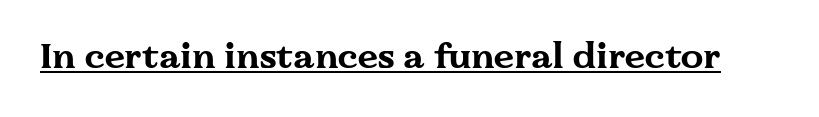
Serif or sans? Serif — the stroke terminals have little feet. Pretty heavy lettering here — definitely bold. No extra tracking has been applied to these lines. Emphasis is given by a line drawn under the lettering. The specimen reads as upright at a glance.
